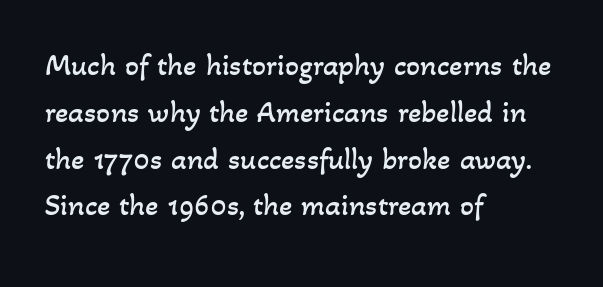
Is this a fixed-width face? No — the glyphs have proportional, varying widths. In CSS terms this would be text-align: left. Anything drawn beneath the words? Only blank space. No letter is thick-stroked: the sample isn't bold. No extra tracking has been applied to these lines.
